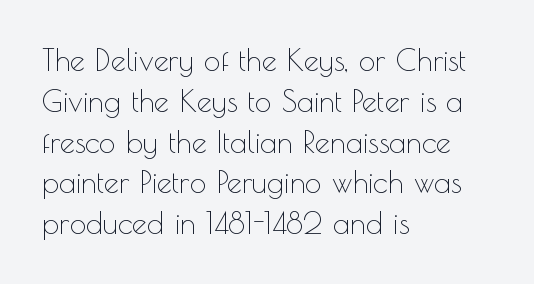
Q: Is the text bold? A: No.
Q: Is the text italic (slanted)? A: No, it is upright.
Q: Is the typeface a serif or a sans-serif typeface? A: Sans-serif.
Q: Is the text underlined? A: No.
Q: How is the paragraph aligned? A: Left-aligned.
Q: Is the spacing between letters normal or unusually wide? A: Normal.
Q: Is the spacing between lines tight, normal or loose? A: Normal.
Q: Width (condensed, normal, or wide)? A: Normal.
Q: x-height? A: Small.
Q: Monospaced? A: No.
